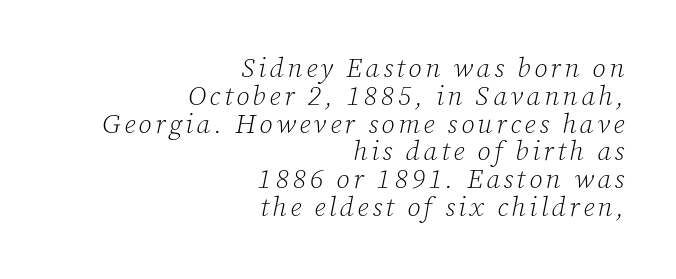
The typesetter chose a ragged-left arrangement here. Looking at the ascenders, they clearly lean. Weight class: somewhere from thin through regular. One glance says dense: line gaps are narrower than usual. Bare-footed words on every line.
